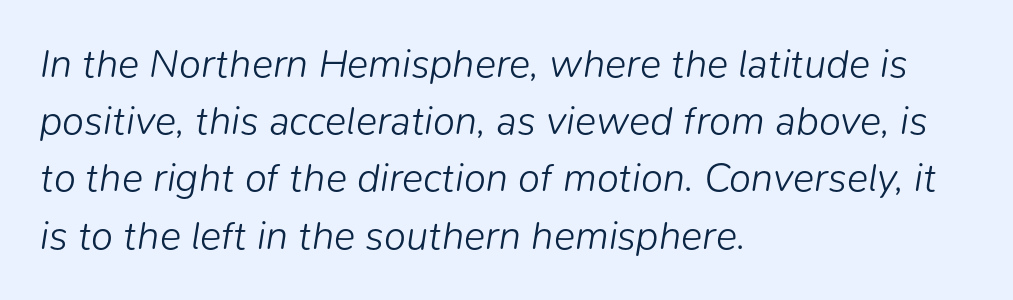
{"italic": "yes", "lean": "right", "slant_degrees": 9, "bold": "no", "weight": "light", "width": "normal", "stroke_contrast": "low", "x_height": "medium", "monospaced": "no", "underline": "no", "align": "left", "line_spacing": "normal", "line_spacing_ratio": 1.43, "letter_spacing": "normal", "letter_spacing_em": 0.0, "glyph_px": 40}
